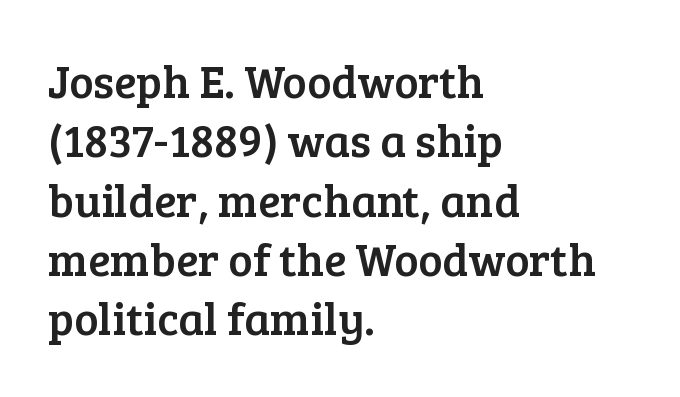
{"serif": "yes", "italic": "no", "width": "normal", "stroke_contrast": "low", "x_height": "medium", "monospaced": "no", "underline": "no", "align": "left", "line_spacing": "normal", "line_spacing_ratio": 1.29, "letter_spacing": "normal", "letter_spacing_em": 0.0, "glyph_px": 46}
